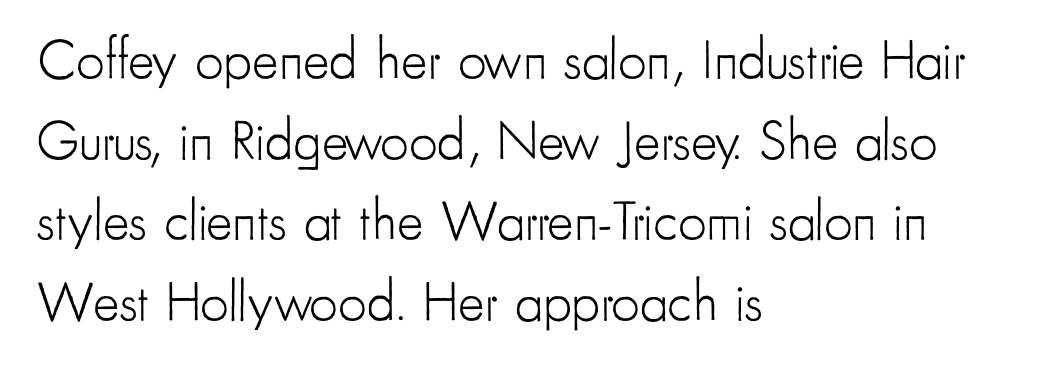
{"serif": "no", "italic": "no", "bold": "no", "weight": "light", "width": "condensed", "stroke_contrast": "low", "x_height": "small", "monospaced": "no", "underline": "no", "align": "left", "line_spacing": "normal", "line_spacing_ratio": 1.44, "letter_spacing": "normal", "letter_spacing_em": 0.0, "glyph_px": 56}
